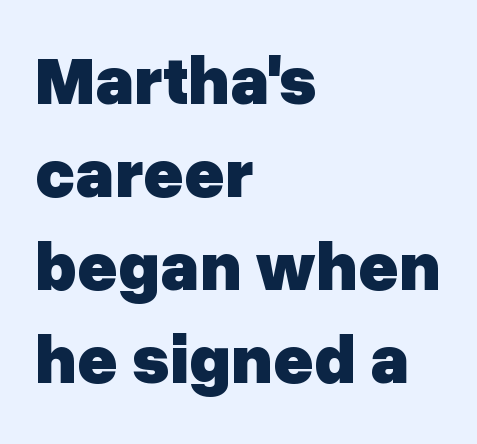
The image shows 69 px heavy sans-serif type, upright; set left-aligned, normal line spacing (1.35x), normal letter spacing, not underlined; low stroke contrast and a medium x-height.
